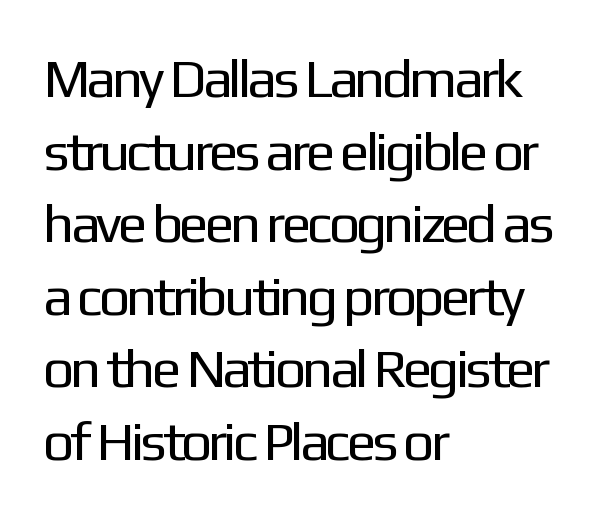
The image shows 55 px regular-weight sans-serif type, upright; set left-aligned, normal line spacing (1.32x), normal letter spacing, not underlined; low stroke contrast and a medium x-height.
